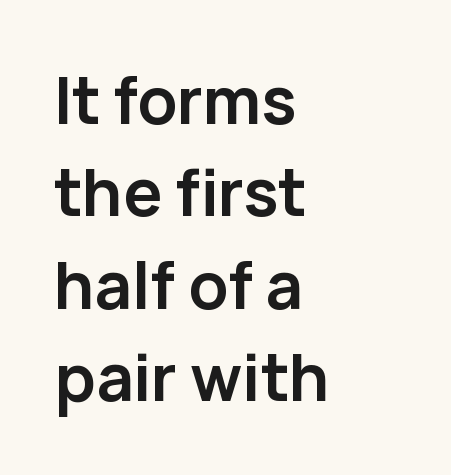
{"serif": "no", "italic": "no", "bold": "yes", "weight": "semibold", "width": "normal", "stroke_contrast": "low", "x_height": "medium", "monospaced": "no", "underline": "no", "align": "left", "line_spacing": "normal", "line_spacing_ratio": 1.42, "letter_spacing": "normal", "letter_spacing_em": 0.0, "glyph_px": 65}
